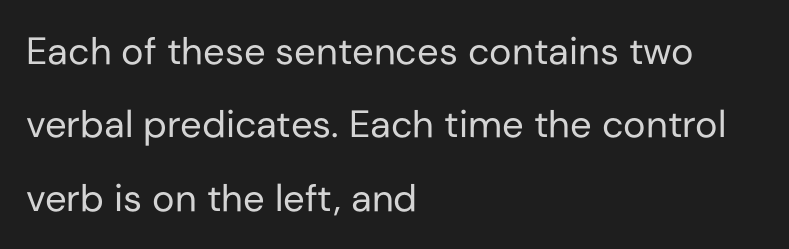
Q: Is the text bold? A: No.
Q: Is the text italic (slanted)? A: No, it is upright.
Q: Is the typeface a serif or a sans-serif typeface? A: Sans-serif.
Q: Is the text underlined? A: No.
Q: How is the paragraph aligned? A: Left-aligned.
Q: Is the spacing between letters normal or unusually wide? A: Normal.
Q: Is the spacing between lines tight, normal or loose? A: Loose.
Q: Width (condensed, normal, or wide)? A: Normal.
Q: Stroke contrast? A: Low.
Q: x-height? A: Medium.
Q: Monospaced? A: No.
